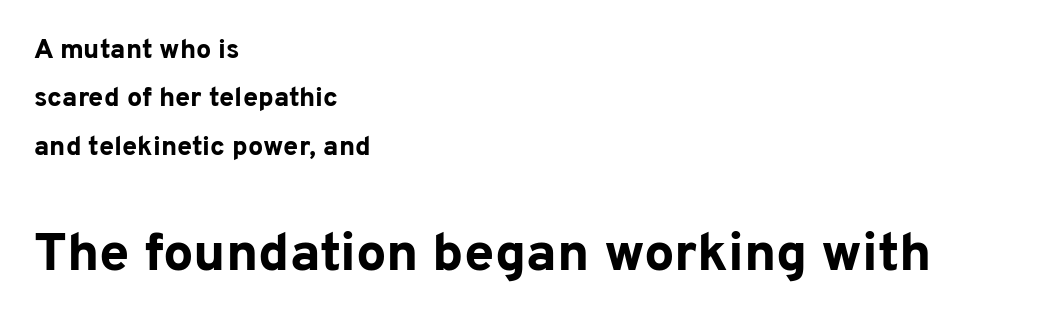
Q: Is the text bold? A: Yes.
Q: Is the text italic (slanted)? A: No, it is upright.
Q: Is the typeface a serif or a sans-serif typeface? A: Sans-serif.
Q: Is the text underlined? A: No.
Q: How is the paragraph aligned? A: Left-aligned.
Q: Is the spacing between letters normal or unusually wide? A: Normal.
Q: Which block of text is set in a larger size, the first (top) or the second (bottom)? A: The second (bottom) one.
Q: Width (condensed, normal, or wide)? A: Normal.
Q: Stroke contrast? A: Low.
Q: x-height? A: Medium.
Q: Monospaced? A: No.
